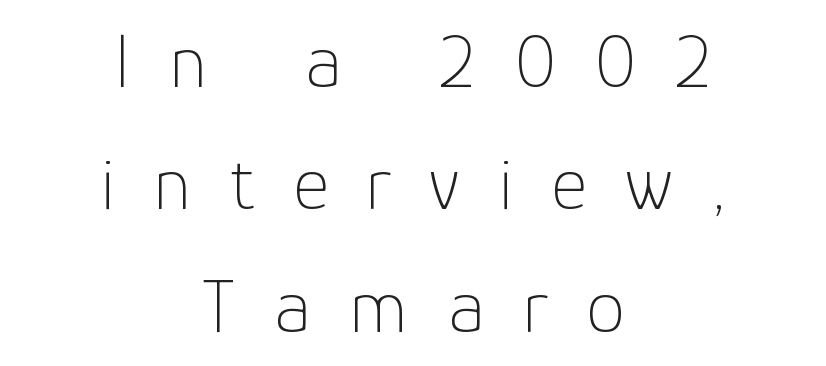
These glyphs show unthickened strokes, regular width or finer. The rendering uses a moderate line-height, typical for paragraphs. Between one letter and the next there's a generous, obvious gap. Unmarked baselines from the first word to the last.
